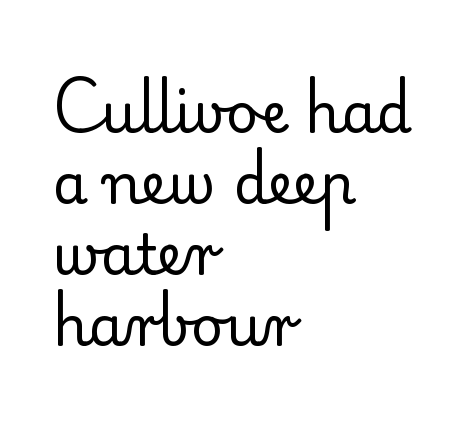
Q: Is the text bold? A: No.
Q: Is the text italic (slanted)? A: No, it is upright.
Q: Is the typeface a serif or a sans-serif typeface? A: Serif.
Q: Is the text underlined? A: No.
Q: How is the paragraph aligned? A: Left-aligned.
Q: Is the spacing between letters normal or unusually wide? A: Normal.
Q: Is the spacing between lines tight, normal or loose? A: Normal.
Q: Width (condensed, normal, or wide)? A: Normal.
Q: Stroke contrast? A: Low.
Q: x-height? A: Small.
Q: Monospaced? A: No.
